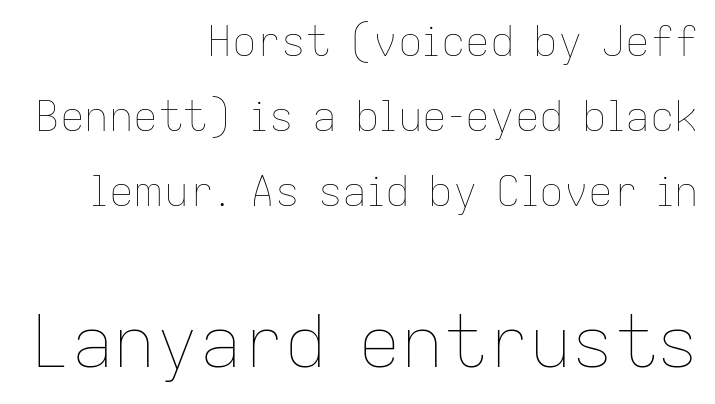
{"italic": "no", "bold": "no", "weight": "thin", "width": "normal", "stroke_contrast": "low", "x_height": "medium", "monospaced": "no", "underline": "no", "align": "right", "line_spacing_ratio": 1.83, "letter_spacing": "normal", "letter_spacing_em": 0.0, "larger_block": "second", "size_ratio": 1.73, "glyph_px": 71}
